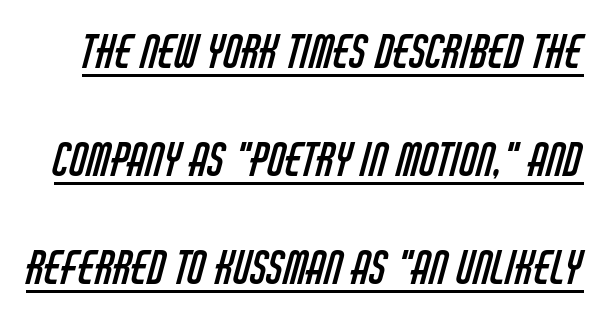
Is the letter spacing exaggerated? No — it looks like the ordinary default. You could not count columns in this text — the font is proportionally spaced. Vertical spacing — loose. Each letter's strokes conclude bluntly, with no projecting serifs.
